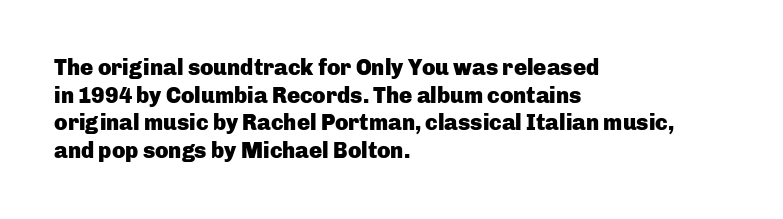
These words are printed bold, with thick strokes throughout. The string is rendered with underlining switched off. What's the leading like? Ordinary, nothing unusual. Tracking value appears to be zero — textbook default spacing. This rendering uses left alignment, leaving the right contour irregular. Every stem runs plumb, perpendicular to the baseline.
